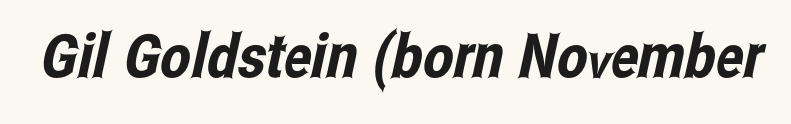
The image shows 61 px condensed sans-serif type; set normal letter spacing, not underlined; low stroke contrast and a medium x-height.
